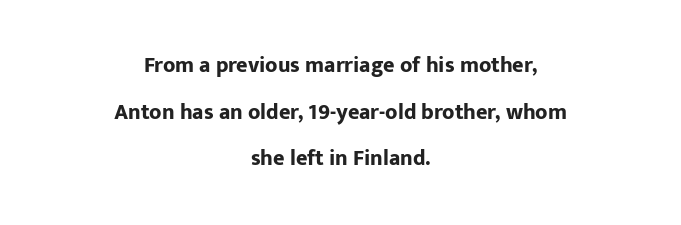
Q: Is the text bold? A: Yes.
Q: Is the text italic (slanted)? A: No, it is upright.
Q: Is the text underlined? A: No.
Q: How is the paragraph aligned? A: Centered.
Q: Is the spacing between letters normal or unusually wide? A: Normal.
Q: Is the spacing between lines tight, normal or loose? A: Loose.
